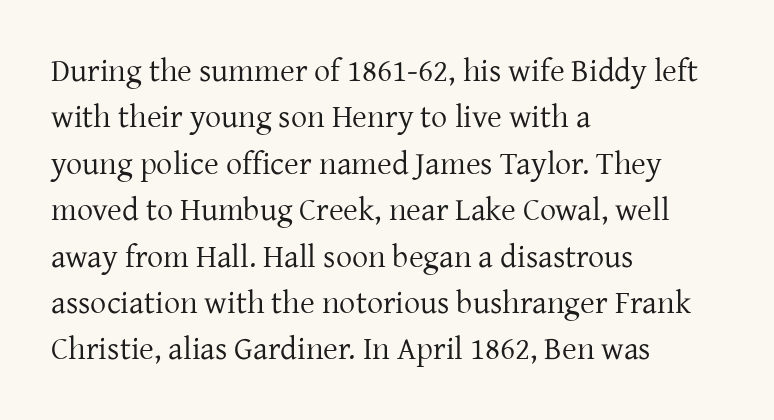
{"serif": "yes", "italic": "no", "bold": "no", "weight": "regular", "width": "normal", "stroke_contrast": "low", "x_height": "medium", "monospaced": "no", "underline": "no", "align": "left", "line_spacing": "normal", "line_spacing_ratio": 1.45, "letter_spacing": "normal", "letter_spacing_em": 0.0, "glyph_px": 32}
